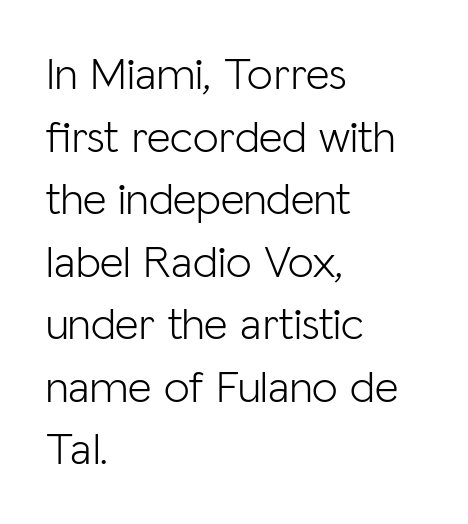
The glyphs in this specimen are sans serif. Posture: straight, roman, zero tilt. No chunkiness to these letters — they're not bold. The paragraph shown leans on its left margin.
